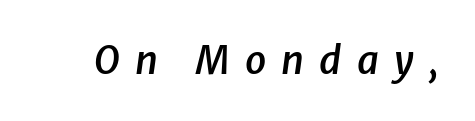
The image shows 38 px semibold type, italic (leaning right); set unusually wide letter spacing (+0.4 em), not underlined; low stroke contrast and a medium x-height.
